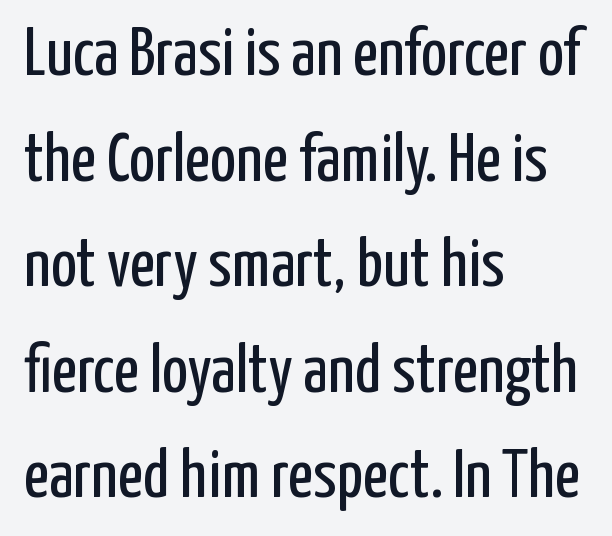
Q: Is the text bold? A: No.
Q: Is the text italic (slanted)? A: No, it is upright.
Q: Is the typeface a serif or a sans-serif typeface? A: Sans-serif.
Q: Is the text underlined? A: No.
Q: How is the paragraph aligned? A: Left-aligned.
Q: Is the spacing between letters normal or unusually wide? A: Normal.
Q: Is the spacing between lines tight, normal or loose? A: Normal.
Q: Width (condensed, normal, or wide)? A: Condensed.
Q: Stroke contrast? A: Low.
Q: x-height? A: Medium.
Q: Monospaced? A: No.
